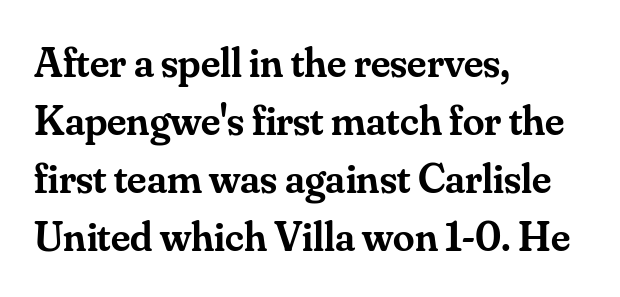
Varying glyph widths throughout — classic text-font behaviour. No word sits above an underline. The rendering anchors every line to the left-hand side. Spacing between characters is what you'd get straight out of the box. Rows of type keep a routine distance in the vertical direction. Are there feet on the stems? There are — it's a serif.
